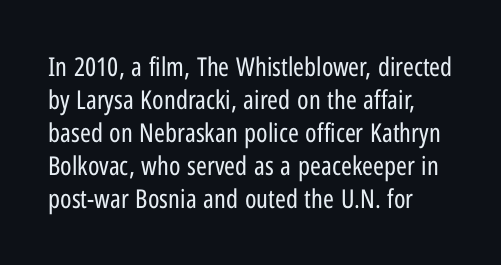
The image shows 26 px text type, upright; set normal line spacing (1.27x), normal letter spacing, not underlined.
